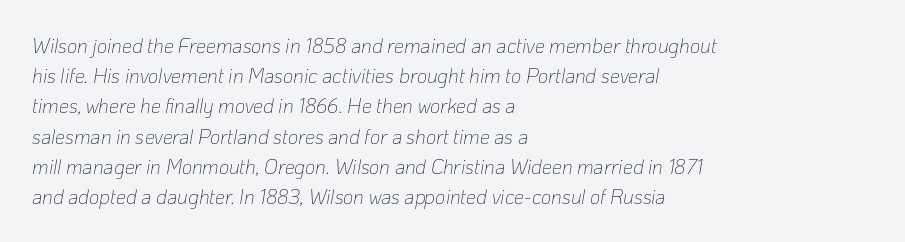
Typeset ragged right — the left edge is the straight one. These lines keep a tight, regular rhythm from letter to letter. Nothing heavy about these letters — not bold at all. Emphasis-style slanted type is in use. The space directly below the letters is spotless.
